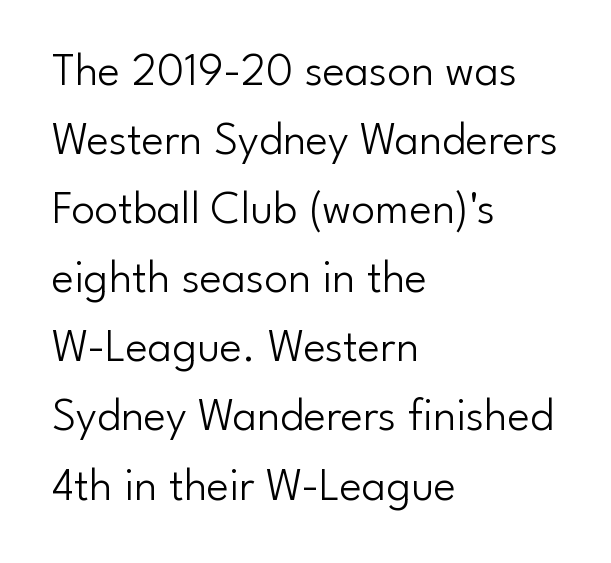
{"serif": "no", "italic": "no", "bold": "no", "weight": "light", "width": "normal", "stroke_contrast": "low", "x_height": "small", "monospaced": "no", "underline": "no", "align": "left", "line_spacing": "normal", "line_spacing_ratio": 1.47, "letter_spacing": "normal", "letter_spacing_em": 0.0, "glyph_px": 47}
